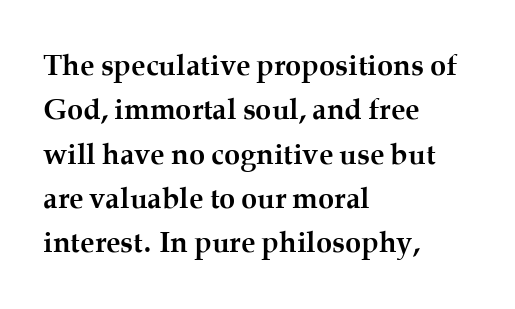
{"serif": "yes", "italic": "no", "bold": "yes", "weight": "semibold", "width": "normal", "stroke_contrast": "medium", "x_height": "medium", "monospaced": "no", "underline": "no", "align": "left", "line_spacing": "normal", "line_spacing_ratio": 1.53, "letter_spacing": "normal", "letter_spacing_em": 0.0, "glyph_px": 29}
